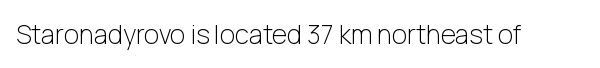
Q: Is the text bold? A: No.
Q: Is the text italic (slanted)? A: No, it is upright.
Q: Is the text underlined? A: No.
Q: Is the spacing between letters normal or unusually wide? A: Normal.
